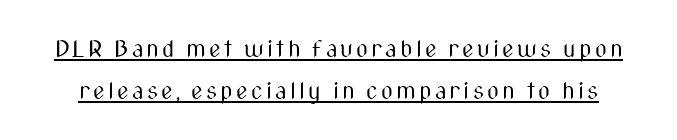
Q: Is the text bold? A: No.
Q: Is the text italic (slanted)? A: No, it is upright.
Q: Is the text underlined? A: Yes.
